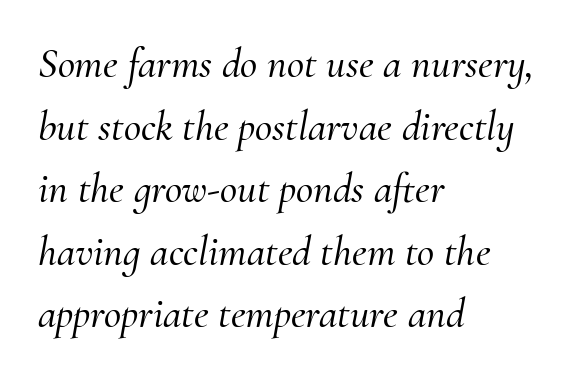
{"serif": "yes", "italic": "yes", "lean": "right", "slant_degrees": 10, "width": "normal", "stroke_contrast": "medium", "x_height": "small", "monospaced": "no", "underline": "no", "align": "left", "line_spacing": "normal", "line_spacing_ratio": 1.49, "letter_spacing": "normal", "letter_spacing_em": 0.0, "glyph_px": 42}
